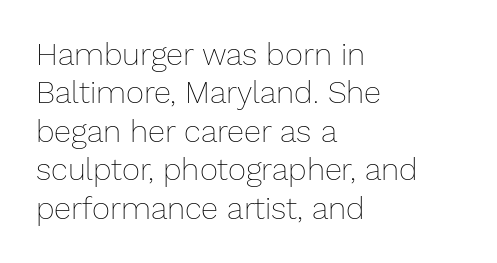
Q: Is the text bold? A: No.
Q: Is the text italic (slanted)? A: No, it is upright.
Q: Is the text underlined? A: No.
Q: How is the paragraph aligned? A: Left-aligned.
Q: Is the spacing between letters normal or unusually wide? A: Normal.
Q: Width (condensed, normal, or wide)? A: Normal.
Q: Stroke contrast? A: Low.
Q: x-height? A: Medium.
Q: Monospaced? A: No.
